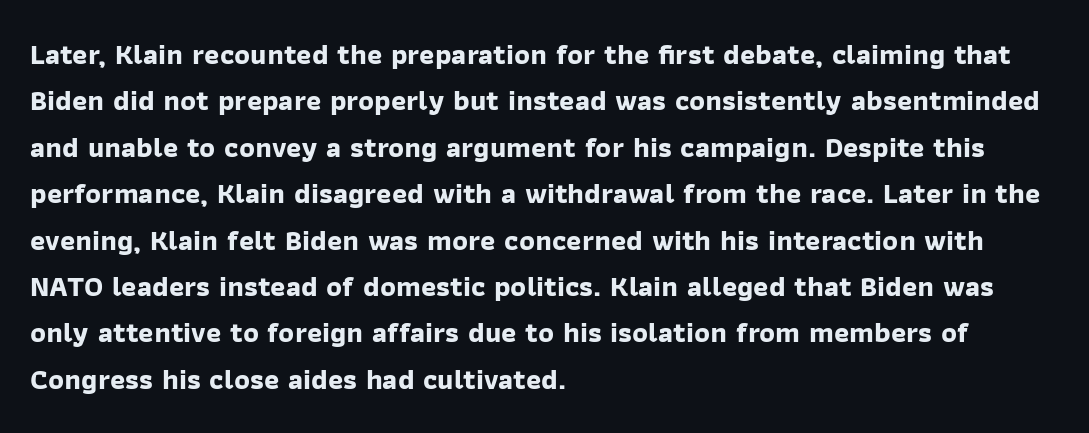
The image shows 29 px bold sans-serif type; set left-aligned, normal line spacing (1.6x), normal letter spacing, not underlined; low stroke contrast and a medium x-height.
